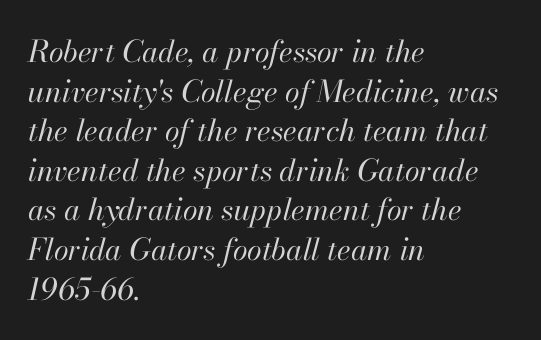
This rendering leaves character spacing at its baseline value. Horizontal bands of white between lines are of average thickness. This reads as an unemphasized weight, regular at the heaviest. Line starts are locked; line ends wander. Quick note: underline off. There's an unmistakable incline to the writing here.
